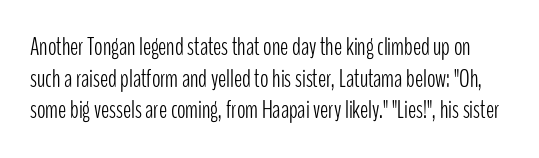
Q: Is the text bold? A: No.
Q: Is the text italic (slanted)? A: No, it is upright.
Q: Is the text underlined? A: No.
Q: Is the spacing between letters normal or unusually wide? A: Normal.
Q: Is the spacing between lines tight, normal or loose? A: Normal.
